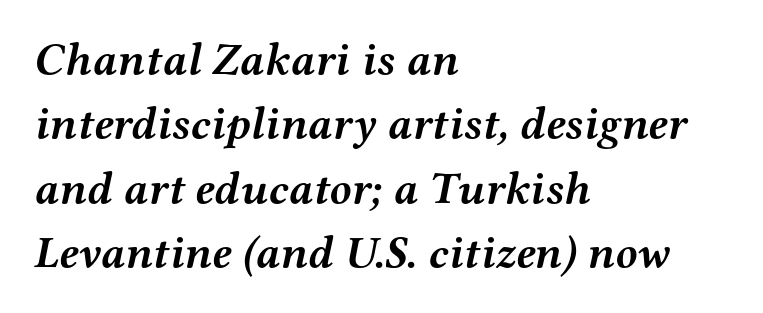
{"serif": "yes", "italic": "yes", "lean": "right", "slant_degrees": 12, "bold": "yes", "weight": "semibold", "width": "wide", "stroke_contrast": "medium", "x_height": "medium", "monospaced": "no", "underline": "no", "align": "left", "line_spacing": "normal", "line_spacing_ratio": 1.43, "letter_spacing": "normal", "letter_spacing_em": 0.0, "glyph_px": 45}
